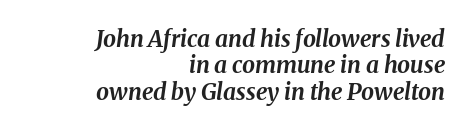
The image shows 23 px bold type, italic (leaning right); set right-aligned, tight line spacing (1.15x), normal letter spacing, not underlined.
